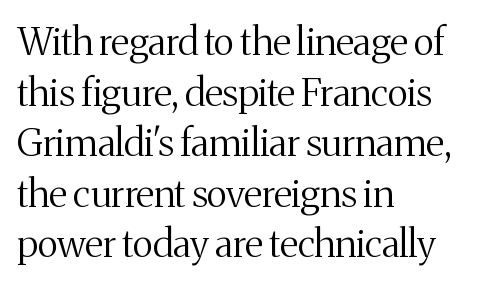
Q: Is the text bold? A: No.
Q: Is the text italic (slanted)? A: No, it is upright.
Q: Is the typeface a serif or a sans-serif typeface? A: Serif.
Q: Is the text underlined? A: No.
Q: How is the paragraph aligned? A: Left-aligned.
Q: Is the spacing between letters normal or unusually wide? A: Normal.
Q: Is the spacing between lines tight, normal or loose? A: Normal.
Q: Width (condensed, normal, or wide)? A: Normal.
Q: Stroke contrast? A: Medium.
Q: x-height? A: Medium.
Q: Monospaced? A: No.
